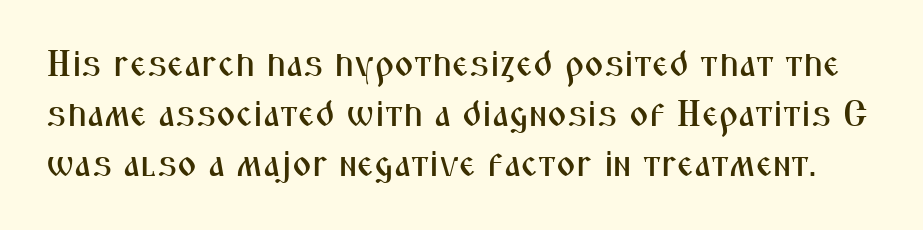
The image shows 37 px condensed sans-serif type, upright; set normal line spacing (1.35x), normal letter spacing, not underlined; medium stroke contrast and a medium x-height.
